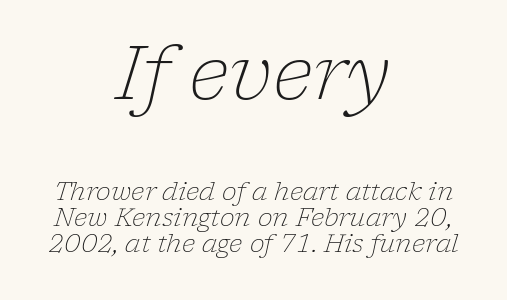
Rendered with sloped, italic letterforms. Each word holds together tightly as a unit, with standard inter-letter gaps. The vertical gap from one line to the next is small. Heft: none added — not bold. To sum up the face: it has serifs. The typesetter chose a symmetrical, centered arrangement here.
